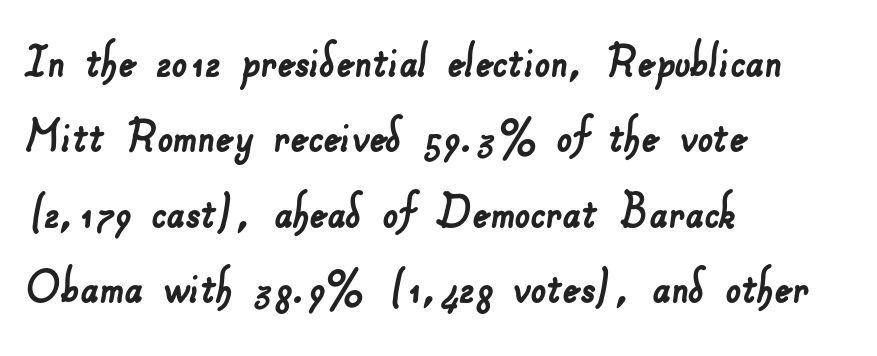
Casual observation: everything's shoved over to the left. Vertical spacing — default. Just letters on the line, the space beneath them empty. The letters carry no serifs — their stems end cleanly without finishing strokes. The letters sit at their default tracking, neither squeezed nor spread.
